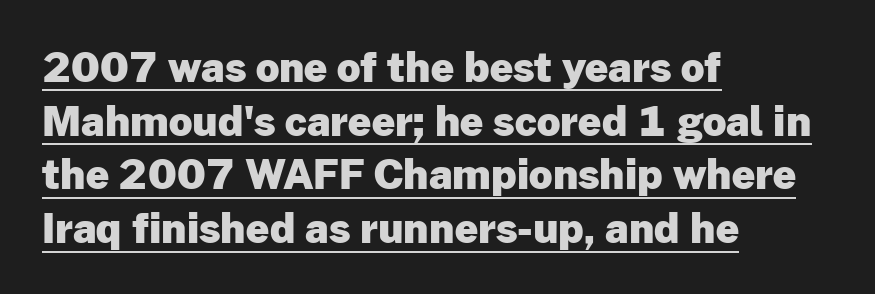
Q: Is the text bold? A: Yes.
Q: Is the text italic (slanted)? A: No, it is upright.
Q: Is the typeface a serif or a sans-serif typeface? A: Sans-serif.
Q: Is the text underlined? A: Yes.
Q: How is the paragraph aligned? A: Left-aligned.
Q: Is the spacing between letters normal or unusually wide? A: Normal.
Q: Is the spacing between lines tight, normal or loose? A: Normal.
Q: Width (condensed, normal, or wide)? A: Normal.
Q: Stroke contrast? A: Low.
Q: x-height? A: Medium.
Q: Monospaced? A: No.
